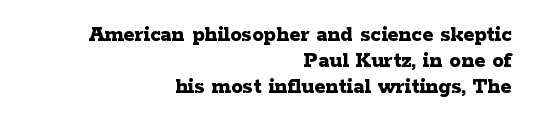
Letters rest on an invisible, unmarked baseline. In terms of letterspacing, this is plain default setting. Students, this is bold: see how much ink each stroke carries. These lines were composed using upright roman letters. Reading down the block, your eye finds every line finishing at a fixed right position.
